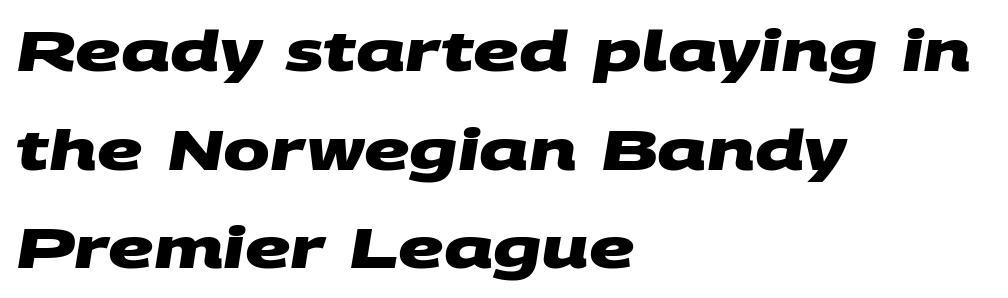
Standard letterfit; no display-style spreading of the glyphs. In CSS terms this would be text-align: left. Regarding serifs, this sample does without them. Proportional: the letters do not fall into vertical columns. Clear beneath every line of the passage.
